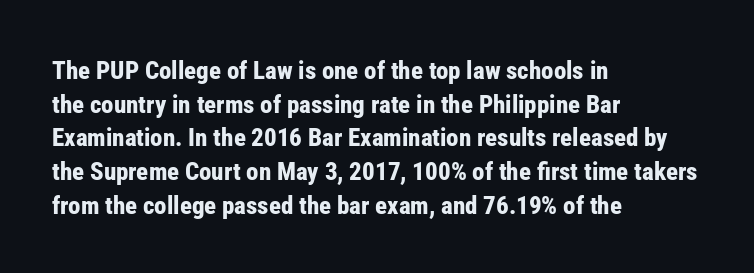
Q: Is the text bold? A: Yes.
Q: Is the text italic (slanted)? A: No, it is upright.
Q: Is the text underlined? A: No.
Q: How is the paragraph aligned? A: Left-aligned.
Q: Is the spacing between letters normal or unusually wide? A: Normal.
Q: Is the spacing between lines tight, normal or loose? A: Normal.
